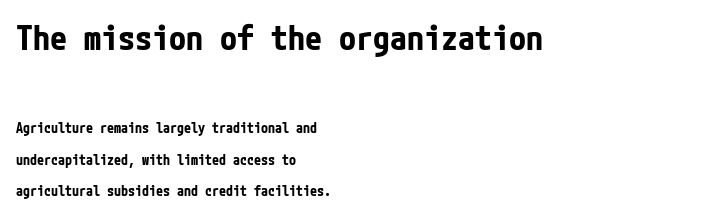
One glance says open: line gaps are wider than usual. Pretty heavy lettering here — definitely bold. Compared with typical body copy, the letter spacing here is the same. Stroke terminals: plain, sans-serif.
